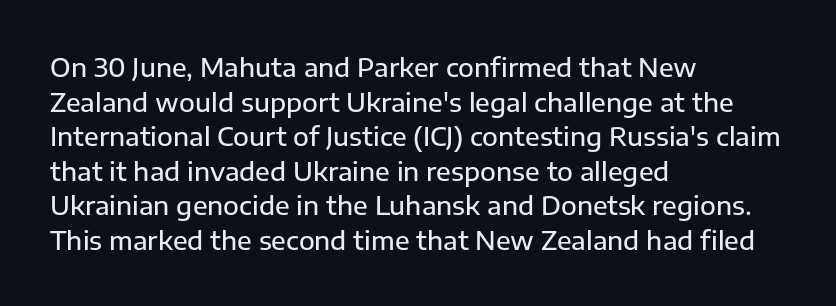
Reading down the block, your eye returns to a fixed left position each line. The line-height multiplier appears to be the usual default. Anything drawn beneath the words? Only blank space. Nope, not italic — everything's standing straight. No extra tracking has been applied to these lines.
